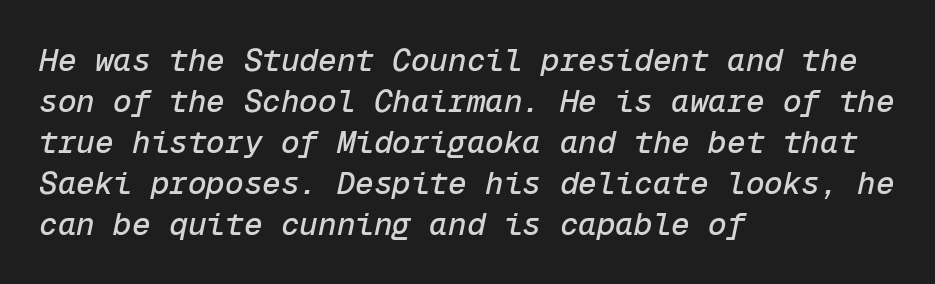
Q: Is the text italic (slanted)? A: Yes, it leans right by about 12 degrees.
Q: Is the text underlined? A: No.
Q: How is the paragraph aligned? A: Left-aligned.
Q: Is the spacing between letters normal or unusually wide? A: Normal.
Q: Is the spacing between lines tight, normal or loose? A: Normal.
Q: Width (condensed, normal, or wide)? A: Normal.
Q: Stroke contrast? A: Low.
Q: x-height? A: Medium.
Q: Monospaced? A: Yes.
